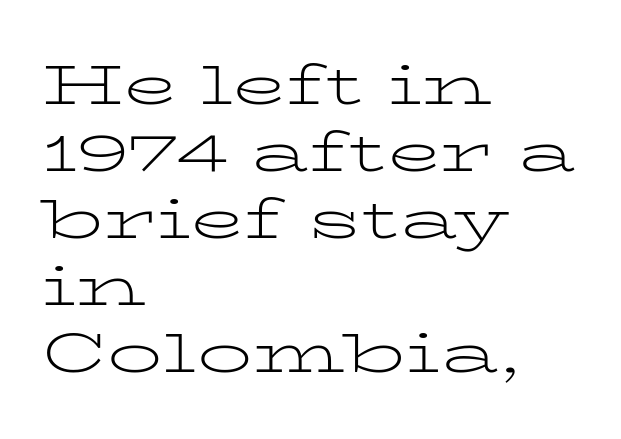
Each letter's strokes conclude with small projecting serifs. Each line starts at the same left margin while the right side varies. The type is set solid horizontally, with unmodified tracking. Beneath every word, the page is bare.
